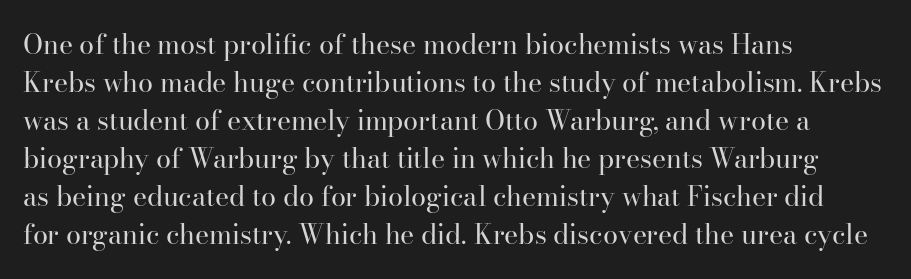
{"italic": "no", "bold": "no", "underline": "no", "align": "left", "line_spacing": "normal", "line_spacing_ratio": 1.41, "letter_spacing": "normal", "letter_spacing_em": 0.0, "glyph_px": 27}
